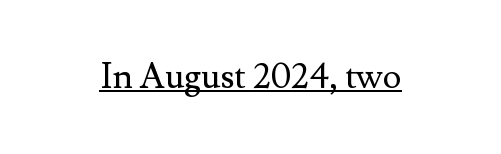
{"serif": "yes", "italic": "no", "bold": "no", "weight": "regular", "width": "normal", "stroke_contrast": "medium", "x_height": "small", "monospaced": "no", "underline": "yes", "letter_spacing": "normal", "letter_spacing_em": 0.0, "glyph_px": 35}
